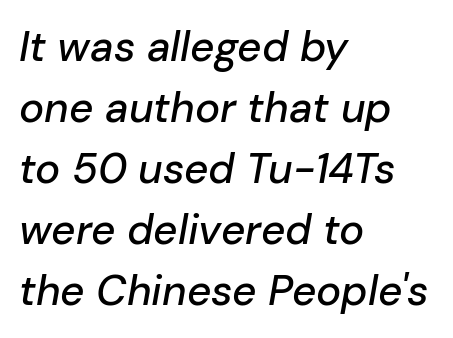
The image shows 42 px text type, italic (leaning right); set left-aligned, normal line spacing (1.45x), normal letter spacing, not underlined; low stroke contrast and a medium x-height.
